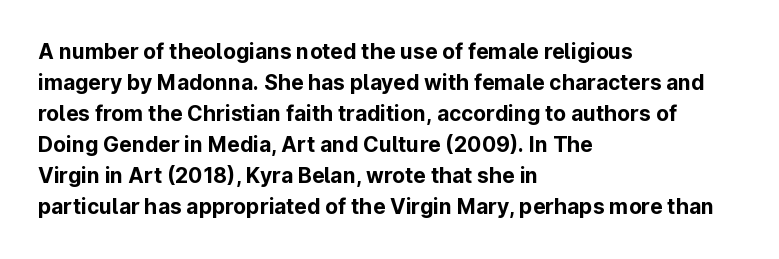
{"italic": "no", "bold": "yes", "underline": "no", "align": "left", "line_spacing": "normal", "line_spacing_ratio": 1.48, "letter_spacing": "normal", "letter_spacing_em": 0.0, "glyph_px": 21}
